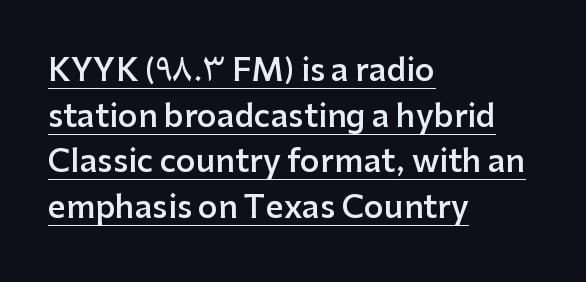
The image shows 31 px semibold sans-serif type, upright; set left-aligned, normal line spacing (1.47x), normal letter spacing, underlined; low stroke contrast and a medium x-height.
